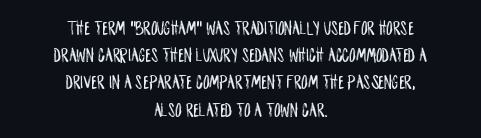
Q: Is the text italic (slanted)? A: No, it is upright.
Q: Is the text underlined? A: No.
Q: How is the paragraph aligned? A: Centered.
Q: Is the spacing between letters normal or unusually wide? A: Normal.
Q: Is the spacing between lines tight, normal or loose? A: Normal.
